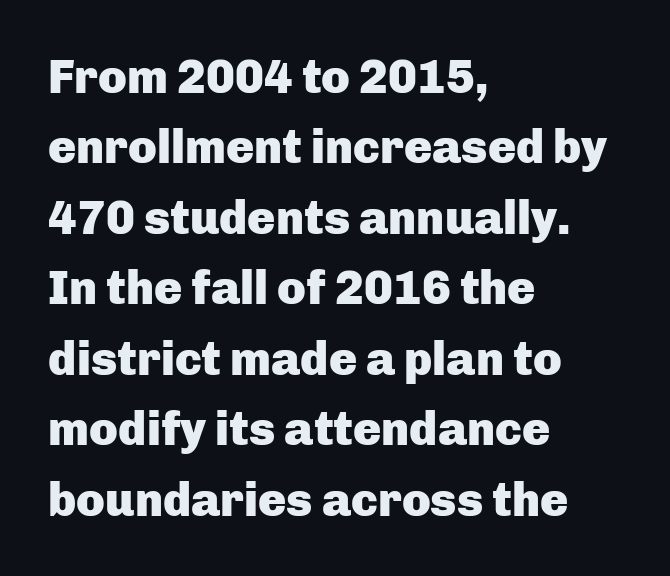
The gaps between neighbouring characters are ordinary and unremarkable. The specimen omits any rule beneath the text block's lines. In terms of letterform style, serifs are entirely absent. Proportional: the letters do not fall into vertical columns. Vertical spacing — default. The strokes are fattened all the way to bold.
